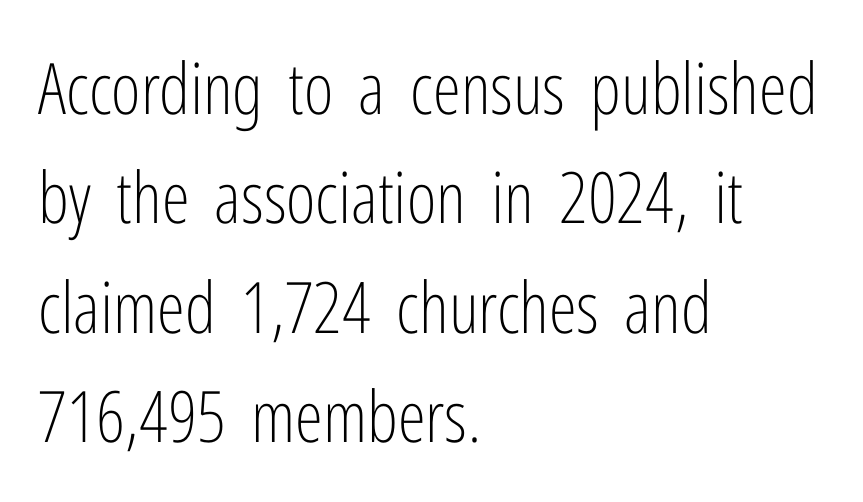
The image shows 71 px light, condensed sans-serif type, upright; set left-aligned, normal line spacing (1.54x), normal letter spacing, not underlined; low stroke contrast and a medium x-height.
